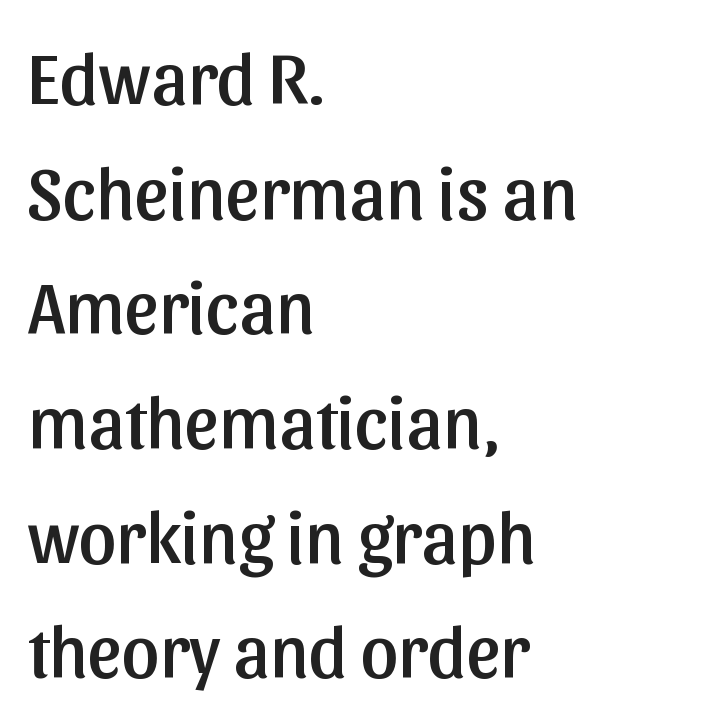
The image shows 74 px sans-serif type, upright; set left-aligned, normal line spacing (1.55x), normal letter spacing, not underlined; low stroke contrast and a medium x-height.
